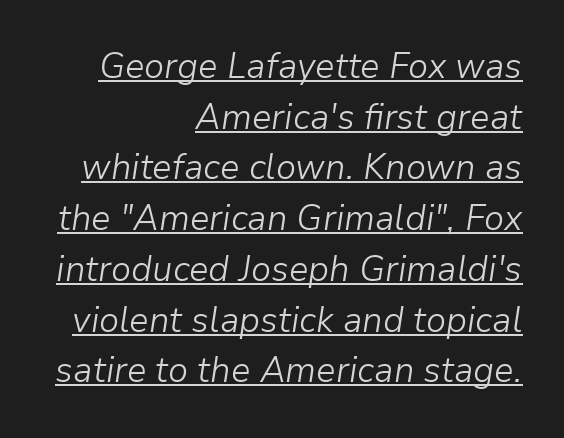
{"italic": "yes", "lean": "right", "slant_degrees": 9, "bold": "no", "weight": "light", "width": "normal", "stroke_contrast": "low", "x_height": "medium", "monospaced": "no", "underline": "yes", "align": "right", "line_spacing": "normal", "line_spacing_ratio": 1.45, "letter_spacing": "normal", "letter_spacing_em": 0.0, "glyph_px": 35}
